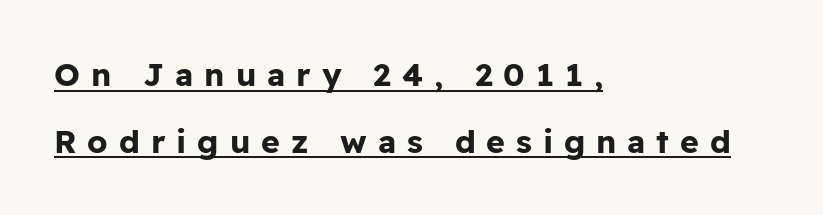
The image shows 32 px bold sans-serif type, upright; set left-aligned, loose line spacing (2.09x), unusually wide letter spacing (+0.34 em), underlined; low stroke contrast and a medium x-height.
